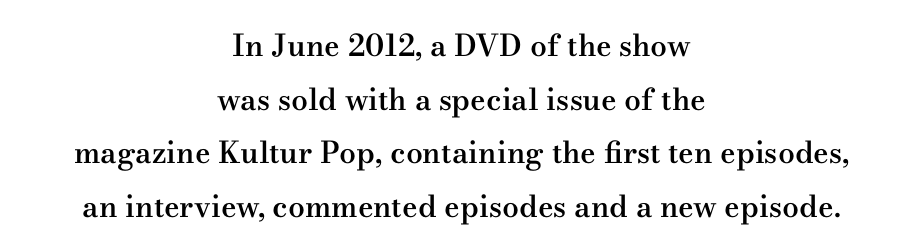
The typesetter chose a symmetrical, centered arrangement here. Is this a fixed-width face? No — the glyphs have proportional, varying widths. Type without underlining. A roman cut, with each character standing at attention.
